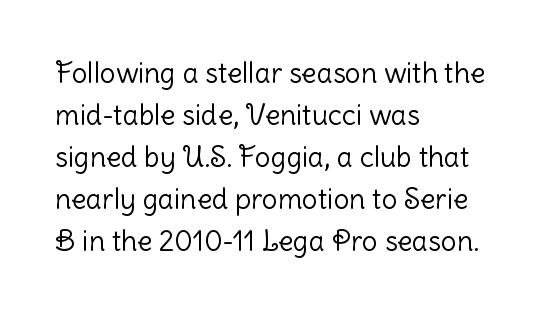
What's the leading like? Ordinary, nothing unusual. Heft: none added — not bold. The zone under the glyphs is completely vacant. Characters remain perfectly vertical along every line. This is sans-serif lettering, the kind often seen on screens and signage. The rendering uses natural spacing where letterforms have individual widths.
